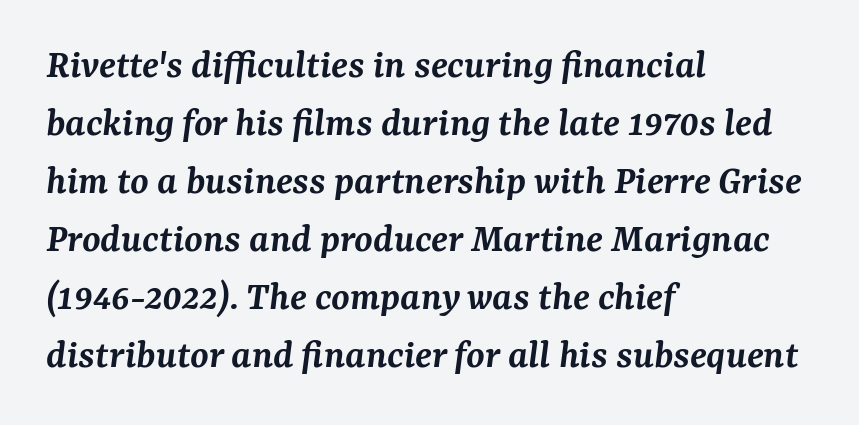
Just letters on the line, the space beneath them empty. Baseline-to-baseline distance is the conventional proportion of letter height. Varying glyph widths throughout — classic text-font behaviour. Serifs: yes, visible at the terminals of the letterforms. Caption: semibold face, moderately heavy strokes. Short note: letters normally spaced.
